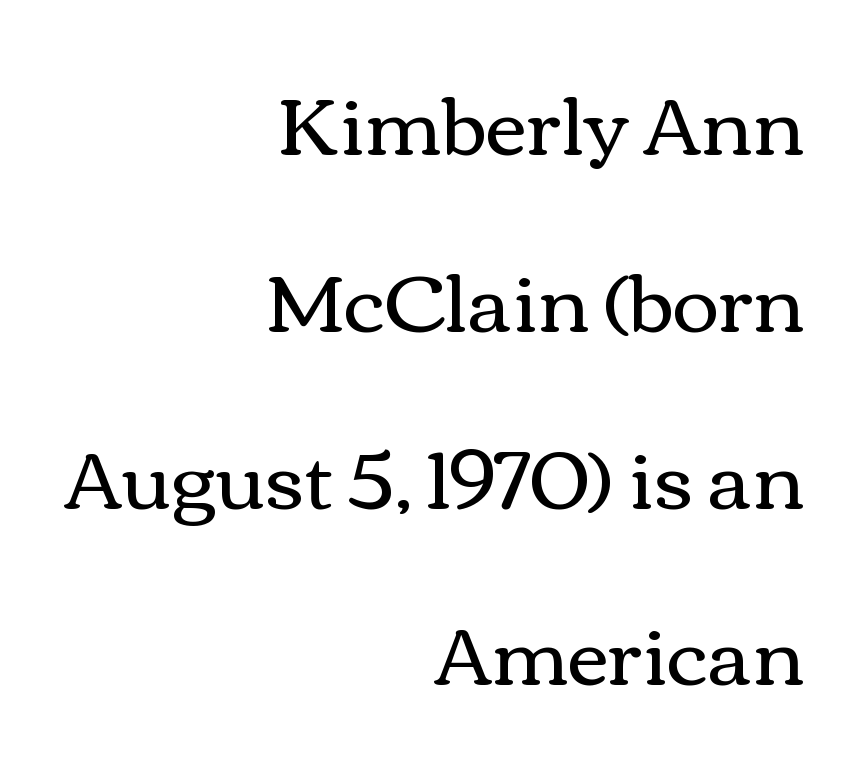
The image shows 80 px regular-weight, wide type, upright; set right-aligned, loose line spacing (2.21x), normal letter spacing, not underlined; medium stroke contrast and a medium x-height.
